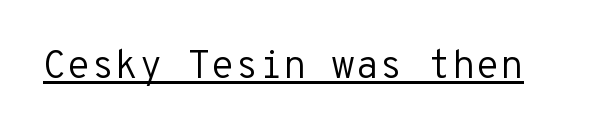
The passage shown is typed in a monospace face where columns stay perfectly aligned. Default kerning and tracking; the words read as compact shapes. Does the lettering tilt? It doesn't — this is upright. Is this a heavy cut? Hardly; it is regular or lighter.
